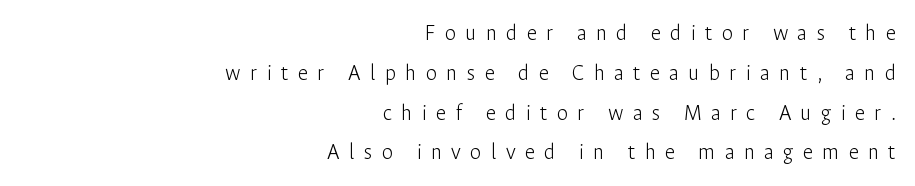
Heaviness? Minimal to ordinary, like unemphasized prose. A clean baseline with only descenders dipping below it. What stands out about the letter spacing? Its width — letters are far apart. Every character sits straight up, as roman type does. Each line ends at the same right margin while the left side varies.
